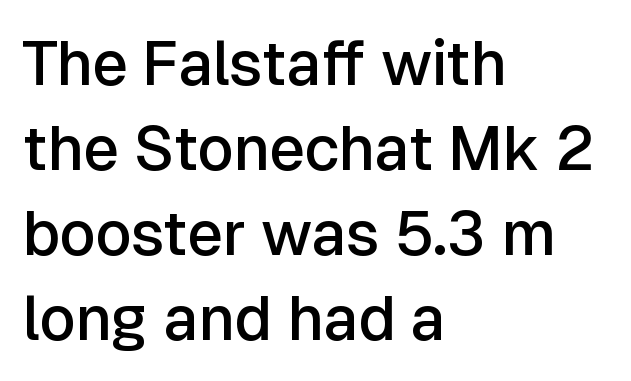
{"serif": "no", "italic": "no", "bold": "semi", "weight": "semibold", "width": "normal", "stroke_contrast": "low", "x_height": "medium", "monospaced": "no", "underline": "no", "align": "left", "line_spacing": "normal", "line_spacing_ratio": 1.37, "letter_spacing": "normal", "letter_spacing_em": 0.0, "glyph_px": 62}
